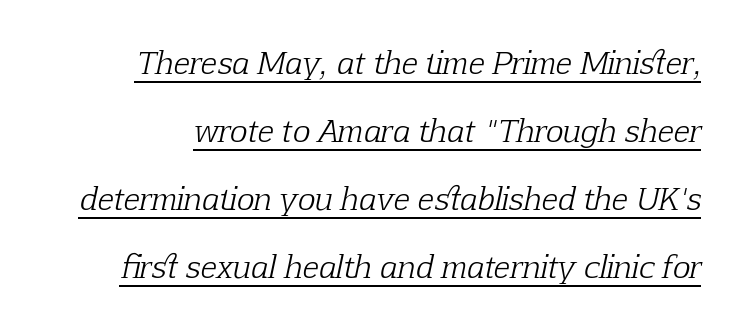
The image shows 30 px light serif type, italic (leaning right); set loose line spacing (2.27x), normal letter spacing, underlined; low stroke contrast and a medium x-height.
